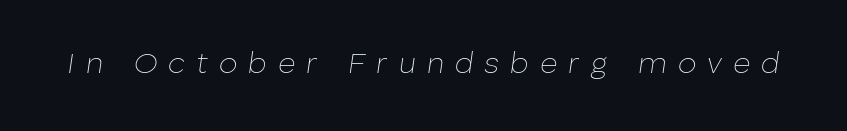
Q: Is the text bold? A: No.
Q: Is the text italic (slanted)? A: Yes, it leans right by about 8 degrees.
Q: Is the text underlined? A: No.
Q: Is the spacing between letters normal or unusually wide? A: Unusually wide.
Q: Width (condensed, normal, or wide)? A: Normal.
Q: Stroke contrast? A: Low.
Q: x-height? A: Medium.
Q: Monospaced? A: No.
